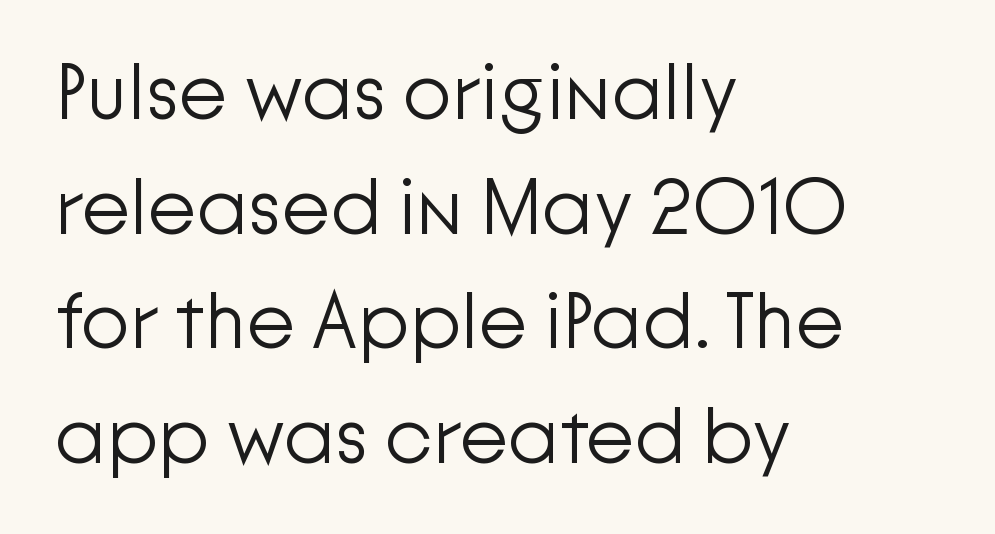
The image shows 79 px light sans-serif type, upright; set left-aligned, normal line spacing (1.45x), normal letter spacing, not underlined; low stroke contrast and a medium x-height.
